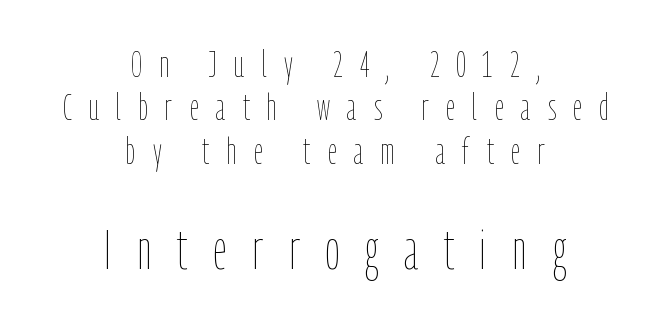
The composition opens small and finishes big. Every row of glyphs is offset so its center matches the block's center. Has an underline been added? It has not. Posture: upright roman.
